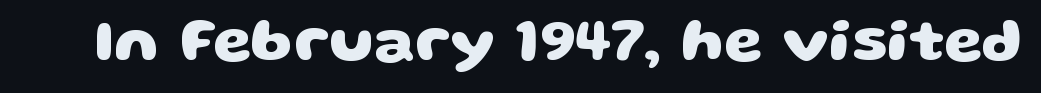
{"serif": "no", "bold": "yes", "weight": "heavy", "width": "wide", "stroke_contrast": "low", "x_height": "large", "monospaced": "no", "underline": "no", "letter_spacing": "normal", "letter_spacing_em": 0.0, "glyph_px": 62}
